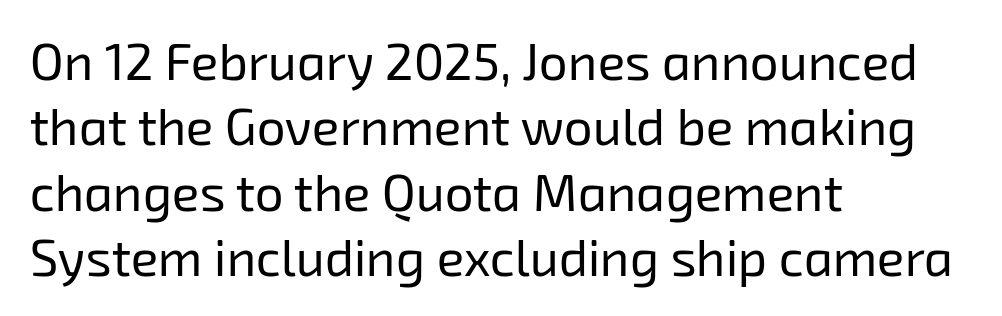
The image shows 51 px regular-weight sans-serif type; set left-aligned, normal line spacing (1.28x), normal letter spacing, not underlined; low stroke contrast and a medium x-height.
